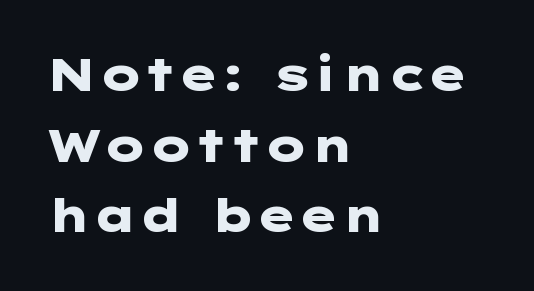
Q: Is the text bold? A: Yes.
Q: Is the text italic (slanted)? A: No, it is upright.
Q: Is the typeface a serif or a sans-serif typeface? A: Sans-serif.
Q: Is the text underlined? A: No.
Q: How is the paragraph aligned? A: Left-aligned.
Q: Is the spacing between letters normal or unusually wide? A: Normal.
Q: Is the spacing between lines tight, normal or loose? A: Normal.
Q: Width (condensed, normal, or wide)? A: Wide.
Q: Stroke contrast? A: Low.
Q: x-height? A: Medium.
